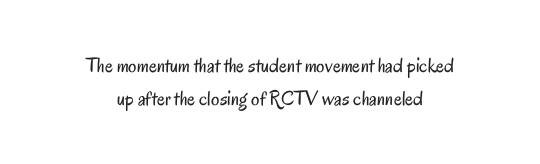
The image shows 21 px text type, upright; set centered, normal line spacing (1.58x), normal letter spacing, not underlined.
